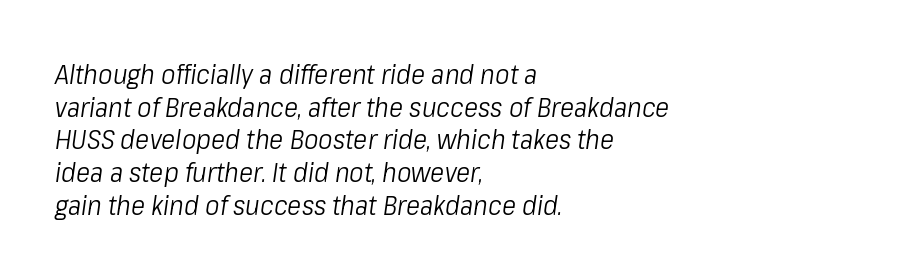
{"italic": "yes", "lean": "right", "slant_degrees": 8, "bold": "no", "underline": "no", "align": "left", "line_spacing_ratio": 1.21, "letter_spacing": "normal", "letter_spacing_em": 0.0, "glyph_px": 27}
